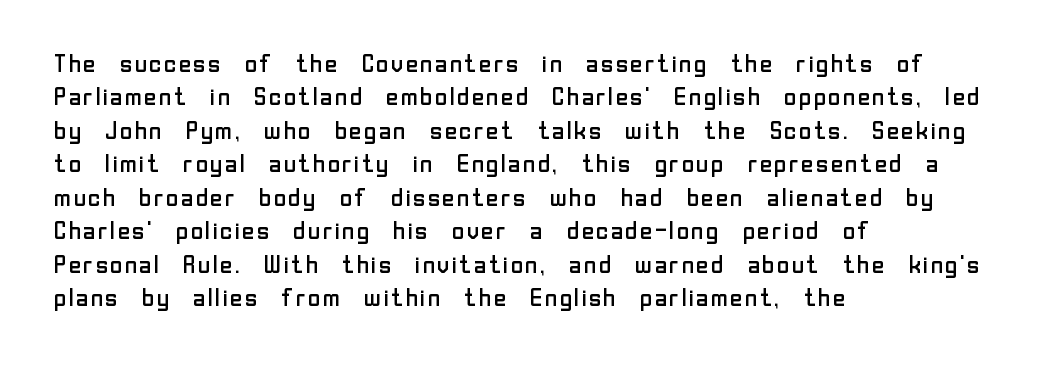
Notice how the stems are strictly vertical — no italics here. Clear beneath every line of the passage. Compared with typical paragraphs, the rows here are spaced about the same. The letters look calm and open, with moderate or lighter stems. Spacing between characters is what you'd get straight out of the box.
